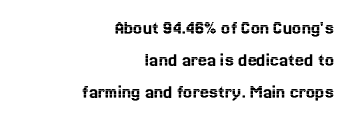
Q: Is the text italic (slanted)? A: No, it is upright.
Q: Is the text underlined? A: No.
Q: How is the paragraph aligned? A: Right-aligned.
Q: Is the spacing between letters normal or unusually wide? A: Normal.
Q: Is the spacing between lines tight, normal or loose? A: Normal.
